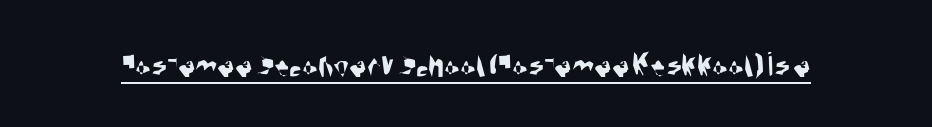
The line texture is even and compact thanks to regular tracking. This sample carries an underscore along the baseline area. No feet cap the strokes, marking this as sans-serif type. Note the varied advance widths — an 'i' is clearly narrower than an 'm'.
